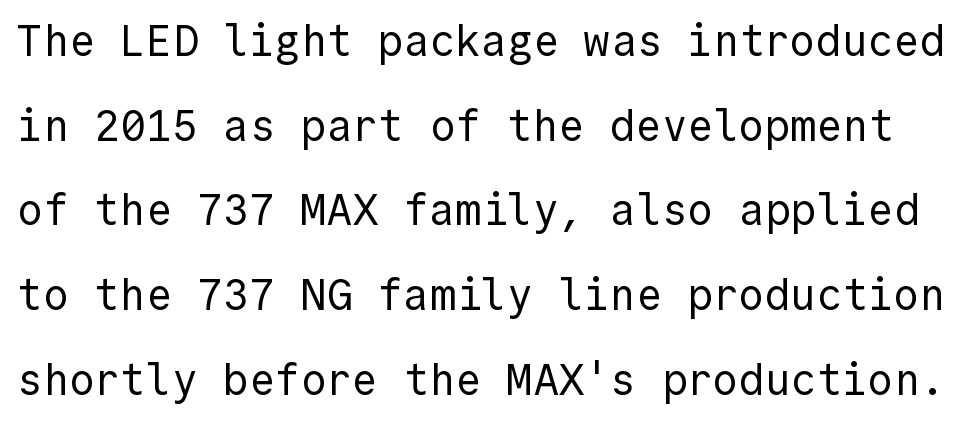
Q: Is the text bold? A: No.
Q: Is the text italic (slanted)? A: No, it is upright.
Q: Is the typeface a serif or a sans-serif typeface? A: Sans-serif.
Q: Is the text underlined? A: No.
Q: Is the spacing between letters normal or unusually wide? A: Normal.
Q: Is the spacing between lines tight, normal or loose? A: Loose.
Q: Width (condensed, normal, or wide)? A: Normal.
Q: x-height? A: Medium.
Q: Monospaced? A: Yes.
